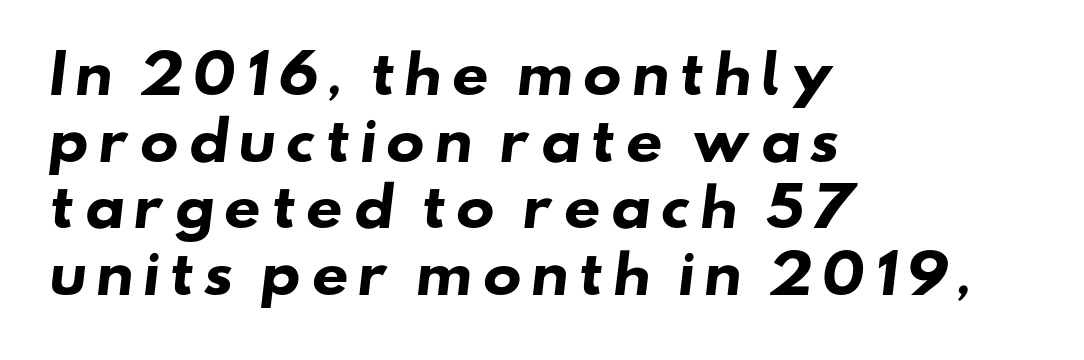
Q: Is the text bold? A: Yes.
Q: Is the typeface a serif or a sans-serif typeface? A: Sans-serif.
Q: Is the text underlined? A: No.
Q: How is the paragraph aligned? A: Left-aligned.
Q: Is the spacing between lines tight, normal or loose? A: Normal.
Q: Width (condensed, normal, or wide)? A: Wide.
Q: Stroke contrast? A: Low.
Q: x-height? A: Small.
Q: Monospaced? A: No.
